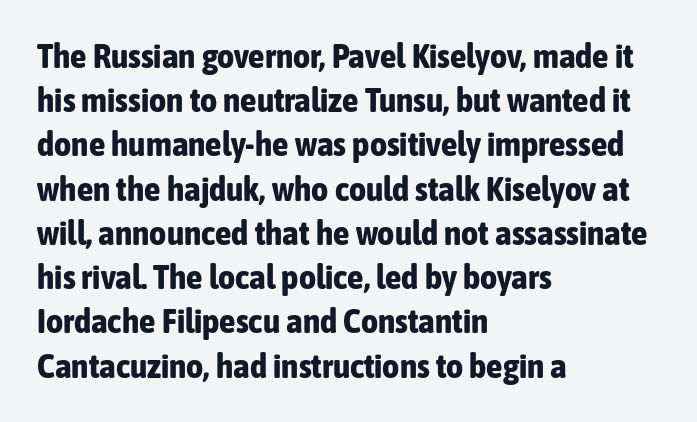
The image shows 33 px bold, condensed sans-serif type, upright; set left-aligned, normal line spacing (1.34x), normal letter spacing, not underlined; low stroke contrast and a medium x-height.
